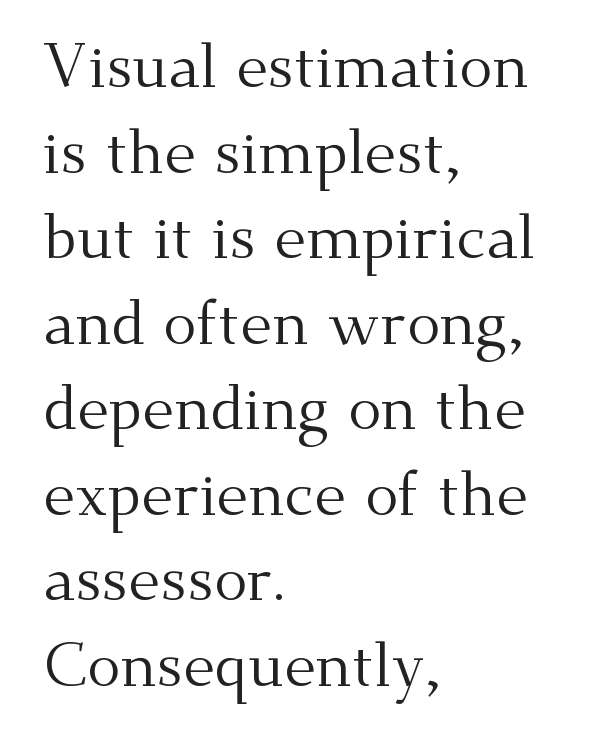
The image shows 62 px regular-weight serif type, upright; set left-aligned, normal line spacing (1.38x), normal letter spacing, not underlined; medium stroke contrast and a small x-height.
